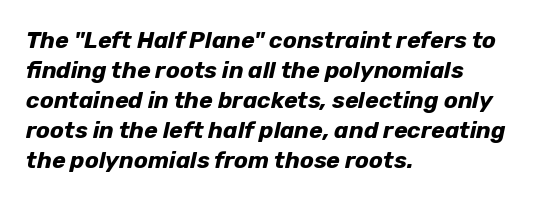
Q: Is the text bold? A: Yes.
Q: Is the text italic (slanted)? A: Yes, it leans right by about 12 degrees.
Q: Is the text underlined? A: No.
Q: How is the paragraph aligned? A: Left-aligned.
Q: Is the spacing between letters normal or unusually wide? A: Normal.
Q: Is the spacing between lines tight, normal or loose? A: Normal.
